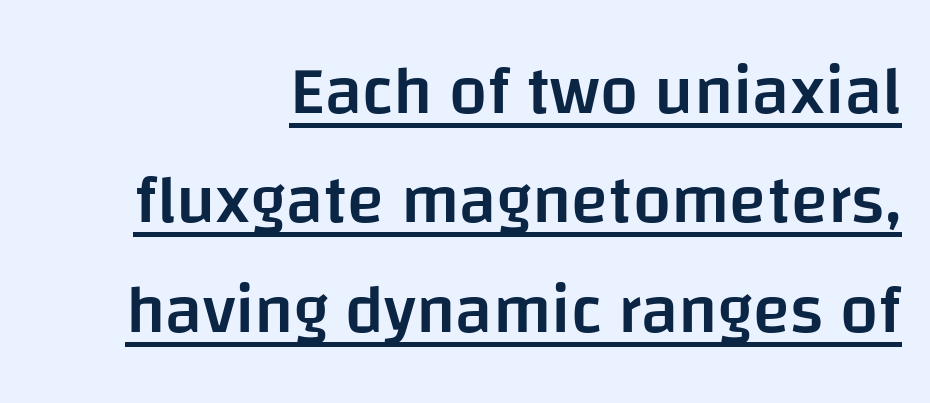
{"serif": "no", "italic": "no", "bold": "semi", "weight": "semibold", "width": "normal", "stroke_contrast": "low", "x_height": "large", "monospaced": "no", "underline": "yes", "align": "right", "line_spacing": "normal", "line_spacing_ratio": 1.61, "letter_spacing": "normal", "letter_spacing_em": 0.0, "glyph_px": 68}
